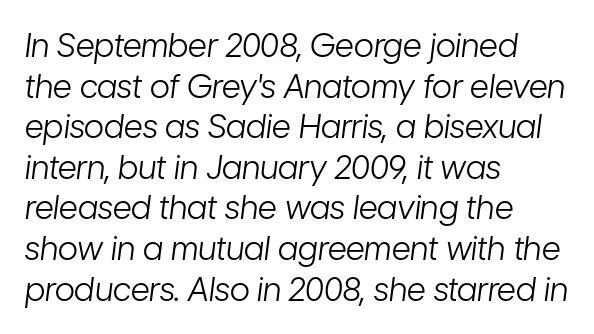
{"italic": "yes", "lean": "right", "slant_degrees": 7, "bold": "no", "weight": "light", "width": "condensed", "stroke_contrast": "low", "x_height": "medium", "monospaced": "no", "underline": "no", "align": "left", "line_spacing_ratio": 1.23, "letter_spacing": "normal", "letter_spacing_em": 0.0, "glyph_px": 33}
